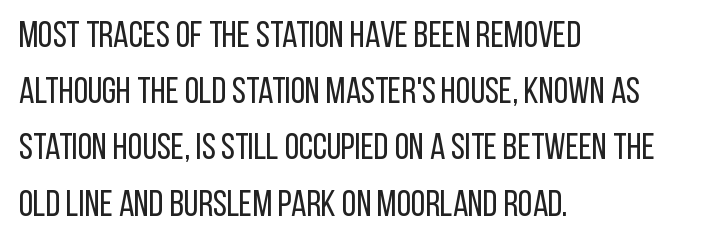
Horizontal bands of white between lines are of average thickness. Observe the ordinary spacing: letters are neighbours, not strangers. Here the designer chose a conventional face with non-uniform glyph widths. The weight tops out at a normal text grade. Visually the block forms a straight wall on the left and a jagged coastline on the right.
